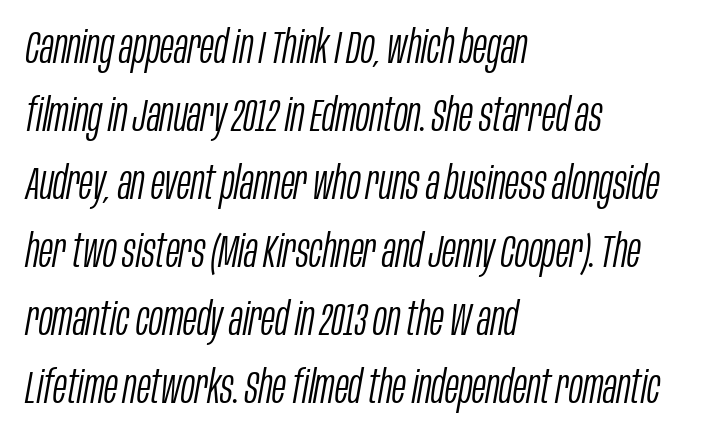
The image shows 46 px light, condensed type, italic (leaning right); set left-aligned, normal line spacing (1.48x), normal letter spacing, not underlined; low stroke contrast and a large x-height.
